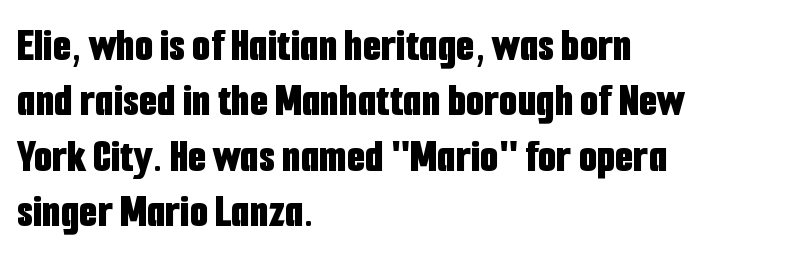
Q: Is the text bold? A: Yes.
Q: Is the text italic (slanted)? A: No, it is upright.
Q: Is the typeface a serif or a sans-serif typeface? A: Sans-serif.
Q: Is the text underlined? A: No.
Q: How is the paragraph aligned? A: Left-aligned.
Q: Is the spacing between letters normal or unusually wide? A: Normal.
Q: Width (condensed, normal, or wide)? A: Condensed.
Q: Stroke contrast? A: Low.
Q: x-height? A: Medium.
Q: Monospaced? A: No.
